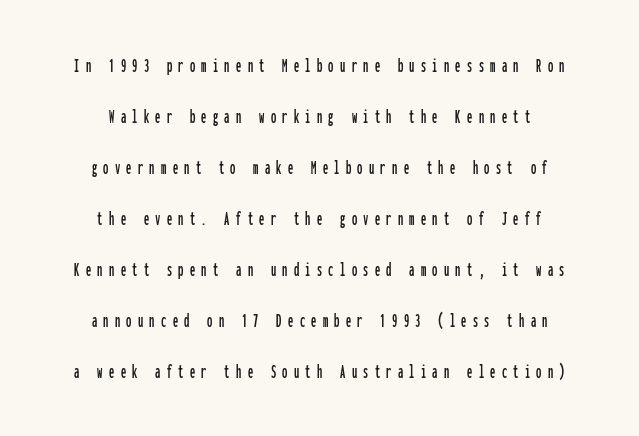
{"italic": "no", "underline": "no", "align": "center", "line_spacing": "loose", "line_spacing_ratio": 2.43, "letter_spacing": "wide", "letter_spacing_em": 0.3, "glyph_px": 21}
